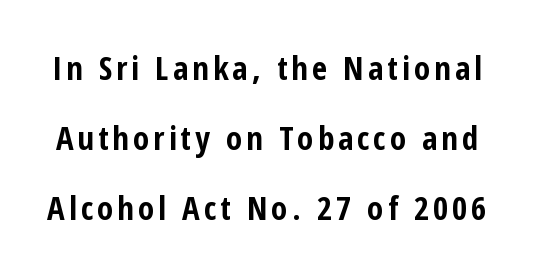
The image shows 33 px bold, condensed sans-serif type, upright; set loose line spacing (2.12x), not underlined; low stroke contrast and a medium x-height.
